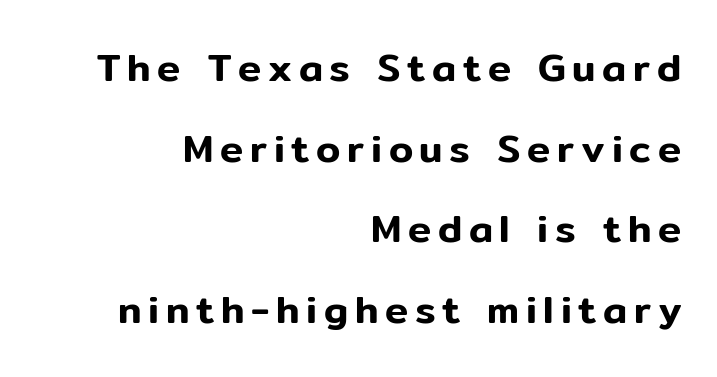
{"serif": "no", "italic": "no", "width": "normal", "stroke_contrast": "low", "x_height": "medium", "monospaced": "no", "underline": "no", "align": "right", "line_spacing": "loose", "line_spacing_ratio": 2.07, "glyph_px": 39}
